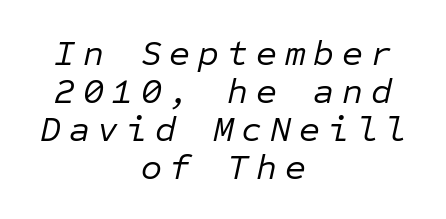
{"italic": "yes", "lean": "right", "slant_degrees": 12, "bold": "no", "weight": "regular", "width": "normal", "stroke_contrast": "low", "x_height": "medium", "monospaced": "yes", "underline": "no", "align": "center", "line_spacing": "tight", "line_spacing_ratio": 1.06, "letter_spacing": "wide", "letter_spacing_em": 0.22, "glyph_px": 36}
